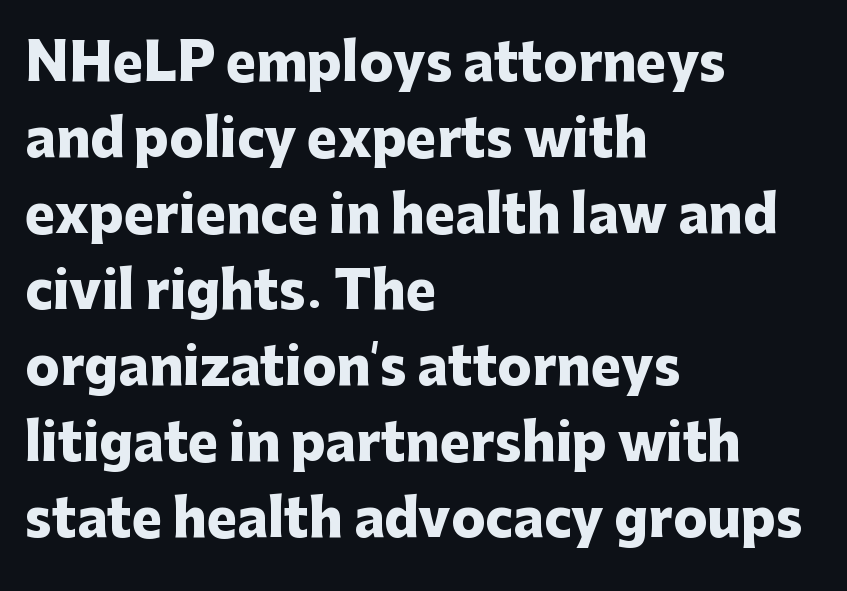
Q: Is the text bold? A: Yes.
Q: Is the text italic (slanted)? A: No, it is upright.
Q: Is the typeface a serif or a sans-serif typeface? A: Sans-serif.
Q: Is the text underlined? A: No.
Q: How is the paragraph aligned? A: Left-aligned.
Q: Is the spacing between letters normal or unusually wide? A: Normal.
Q: Is the spacing between lines tight, normal or loose? A: Normal.
Q: Width (condensed, normal, or wide)? A: Normal.
Q: Stroke contrast? A: Low.
Q: x-height? A: Medium.
Q: Monospaced? A: No.
